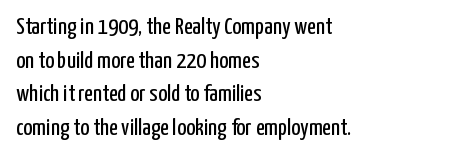
Q: Is the text bold? A: No.
Q: Is the text italic (slanted)? A: No, it is upright.
Q: Is the text underlined? A: No.
Q: How is the paragraph aligned? A: Left-aligned.
Q: Is the spacing between letters normal or unusually wide? A: Normal.
Q: Is the spacing between lines tight, normal or loose? A: Normal.
